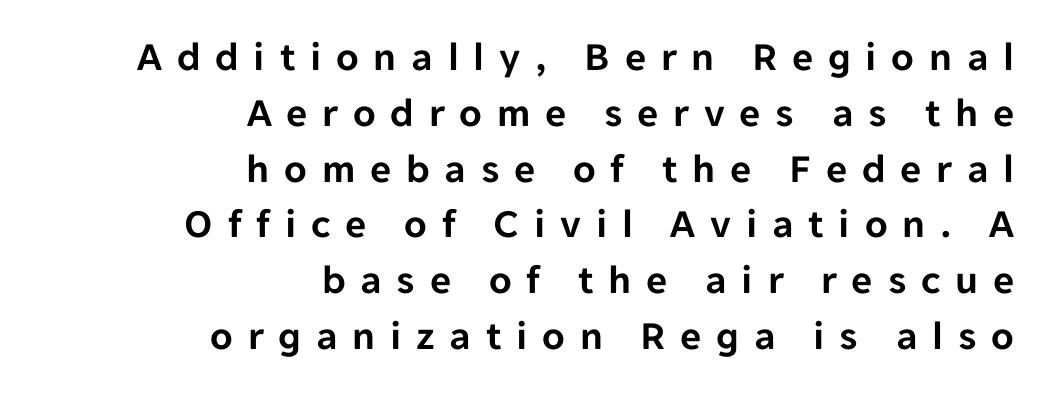
The image shows 41 px sans-serif type, upright; set right-aligned, normal line spacing (1.36x), unusually wide letter spacing (+0.36 em), not underlined; low stroke contrast and a medium x-height.
